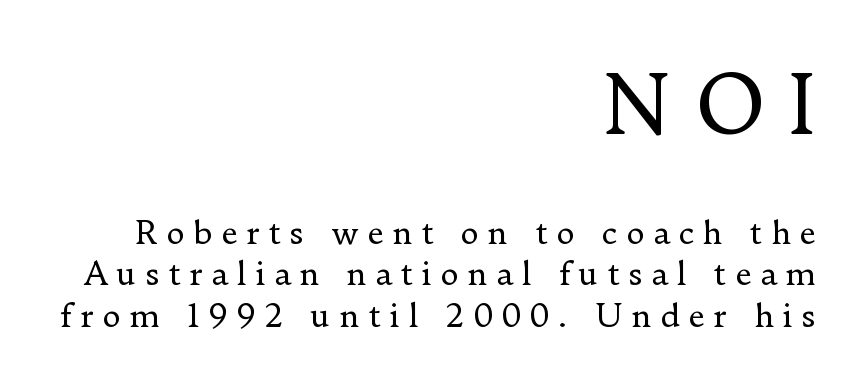
Each letter's strokes conclude with small projecting serifs. Does the copy run flush right? Yes — the right margin is perfectly even. The face used here is rendered with a markedly widened letterfit. A clean baseline with only descenders dipping below it. Interline gaps are of average width in this sample.
